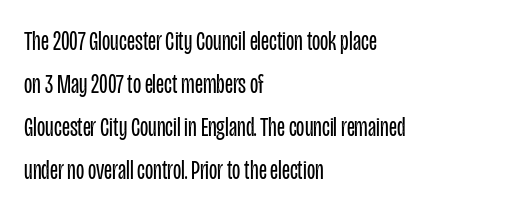
{"italic": "no", "bold": "no", "underline": "no", "align": "left", "line_spacing": "normal", "line_spacing_ratio": 1.59, "letter_spacing": "normal", "letter_spacing_em": 0.0, "glyph_px": 27}
